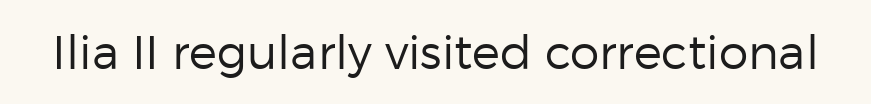
Check under the words: just untouched page. Compared with typical body copy, the letter spacing here is the same. A typesetter would call this proportional, since set widths differ per character. Vertical stems look standard width or narrower in stroke.
